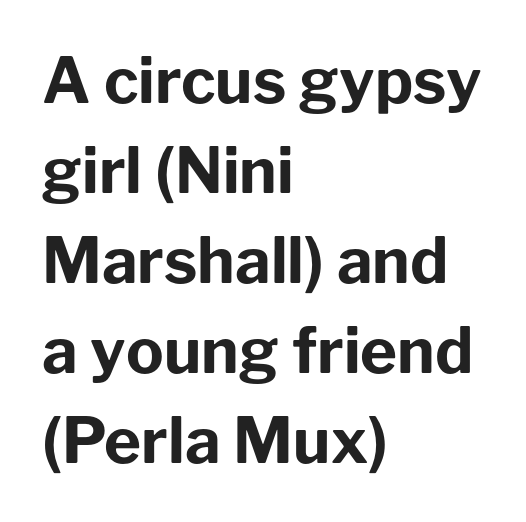
{"serif": "no", "italic": "no", "bold": "yes", "weight": "bold", "width": "normal", "stroke_contrast": "low", "x_height": "medium", "monospaced": "no", "underline": "no", "align": "left", "line_spacing": "normal", "line_spacing_ratio": 1.43, "letter_spacing": "normal", "letter_spacing_em": 0.0, "glyph_px": 63}
